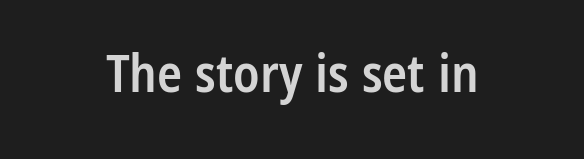
Q: Is the text bold? A: Semi-bold.
Q: Is the text italic (slanted)? A: No, it is upright.
Q: Is the typeface a serif or a sans-serif typeface? A: Sans-serif.
Q: Is the text underlined? A: No.
Q: Is the spacing between letters normal or unusually wide? A: Normal.
Q: Width (condensed, normal, or wide)? A: Condensed.
Q: Stroke contrast? A: Low.
Q: x-height? A: Medium.
Q: Monospaced? A: No.
